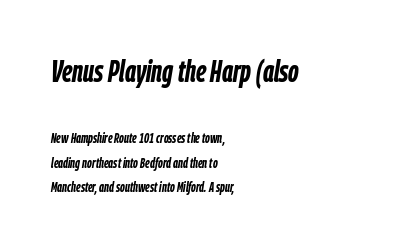
Spacing verdict: proportional, widths tailored to each character. Does extra space separate the letters? No, they use regular spacing. Block one is the big one; block two sits smaller underneath. Bold? Absolutely — the strokes are thick and heavy. The baseline area is clear.
